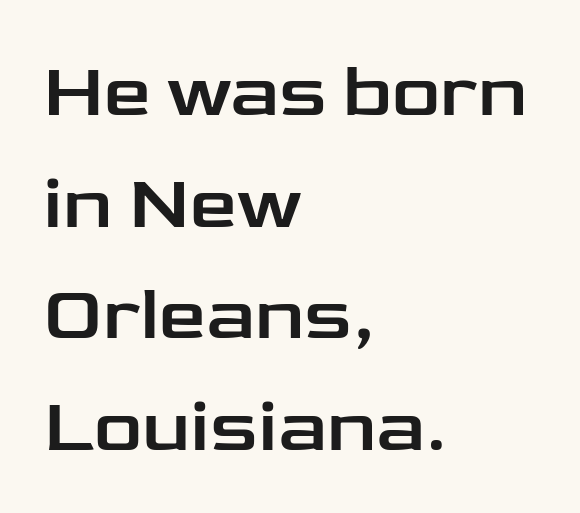
{"serif": "no", "italic": "no", "width": "wide", "stroke_contrast": "low", "x_height": "medium", "monospaced": "no", "underline": "no", "align": "left", "line_spacing": "normal", "line_spacing_ratio": 1.49, "letter_spacing": "normal", "letter_spacing_em": 0.0, "glyph_px": 75}
